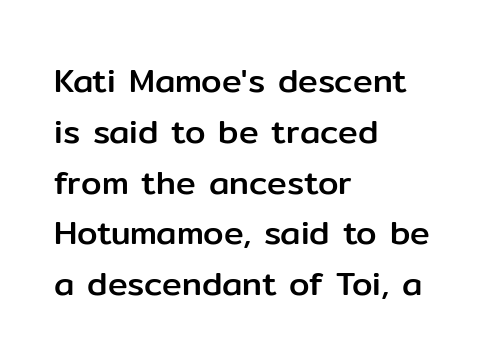
Any mark beneath the type? The region is blank. Leading: standard. The rendering uses natural spacing where letterforms have individual widths. Rendered with straight, roman letterforms. Type style note: lacks serifs.
